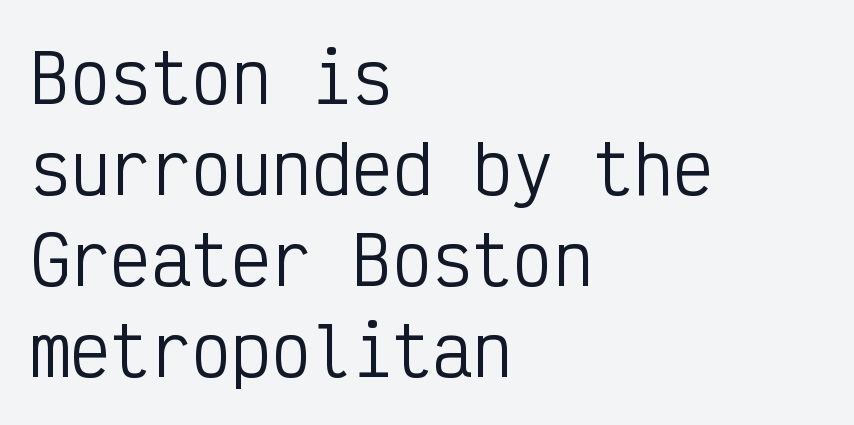
Q: Is the text bold? A: No.
Q: Is the text italic (slanted)? A: No, it is upright.
Q: Is the typeface a serif or a sans-serif typeface? A: Sans-serif.
Q: Is the text underlined? A: No.
Q: How is the paragraph aligned? A: Left-aligned.
Q: Is the spacing between letters normal or unusually wide? A: Normal.
Q: Is the spacing between lines tight, normal or loose? A: Normal.
Q: Width (condensed, normal, or wide)? A: Condensed.
Q: Stroke contrast? A: Low.
Q: x-height? A: Medium.
Q: Monospaced? A: Yes.
